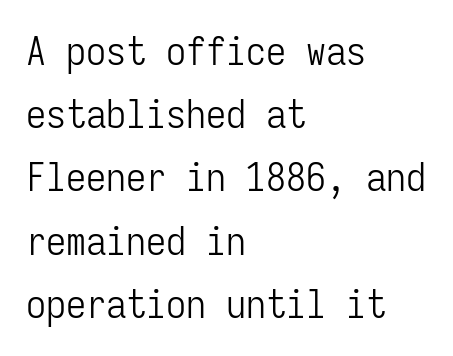
{"serif": "no", "italic": "no", "bold": "no", "weight": "light", "width": "condensed", "stroke_contrast": "low", "x_height": "medium", "monospaced": "yes", "underline": "no", "align": "left", "line_spacing": "normal", "line_spacing_ratio": 1.58, "letter_spacing": "normal", "letter_spacing_em": 0.0, "glyph_px": 40}
